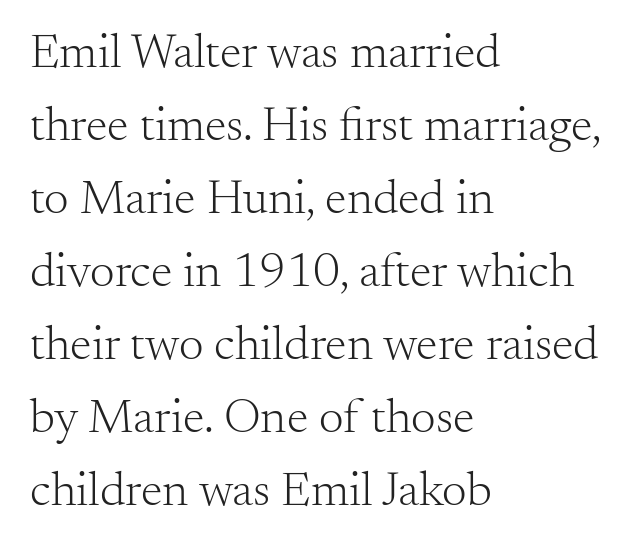
Do the characters align in a grid? No, the font is proportional. The passage shown stacks its lines at a standard gap. The typography opts for an upright posture over an oblique one. The gap between lines stays unmarked.
